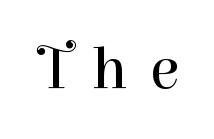
The image shows 61 px regular-weight serif type, upright; set unusually wide letter spacing (+0.36 em), not underlined; high stroke contrast and a medium x-height.
